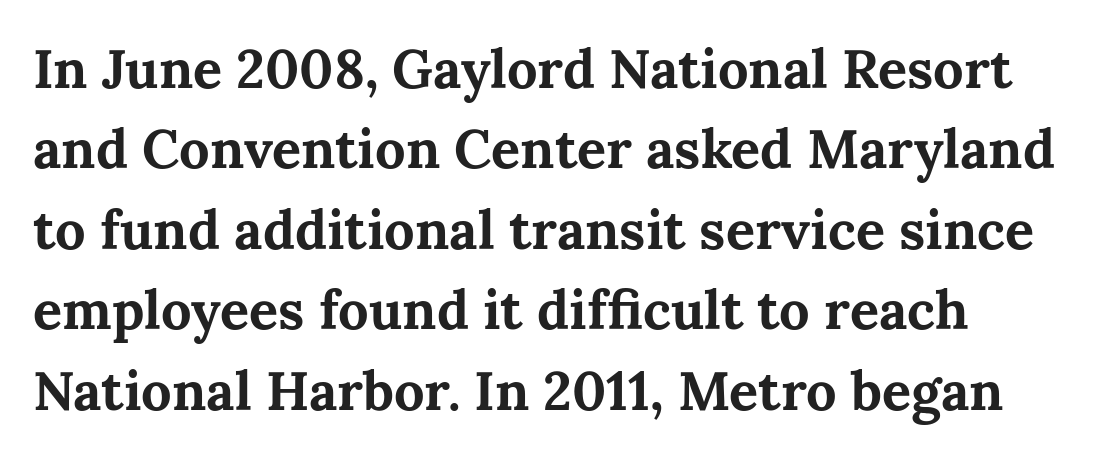
Q: Is the text bold? A: Yes.
Q: Is the text italic (slanted)? A: No, it is upright.
Q: Is the typeface a serif or a sans-serif typeface? A: Serif.
Q: Is the text underlined? A: No.
Q: Is the spacing between letters normal or unusually wide? A: Normal.
Q: Is the spacing between lines tight, normal or loose? A: Normal.
Q: Width (condensed, normal, or wide)? A: Normal.
Q: Stroke contrast? A: Medium.
Q: x-height? A: Medium.
Q: Monospaced? A: No.
